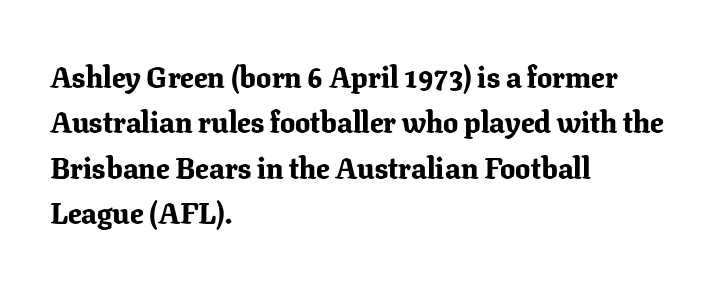
{"serif": "yes", "italic": "no", "bold": "yes", "weight": "bold", "width": "normal", "stroke_contrast": "low", "x_height": "medium", "monospaced": "no", "underline": "no", "align": "left", "line_spacing": "normal", "line_spacing_ratio": 1.51, "letter_spacing": "normal", "letter_spacing_em": 0.0, "glyph_px": 30}
